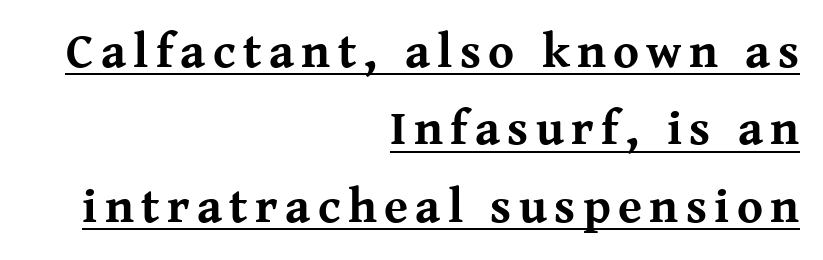
The image shows 49 px bold serif type, upright; set right-aligned, normal line spacing (1.58x), underlined; medium stroke contrast and a medium x-height.
